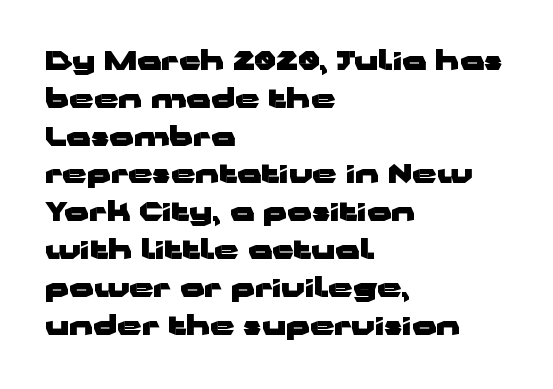
{"italic": "no", "bold": "yes", "underline": "no", "align": "left", "line_spacing": "normal", "line_spacing_ratio": 1.4, "letter_spacing": "normal", "letter_spacing_em": 0.0, "glyph_px": 27}
